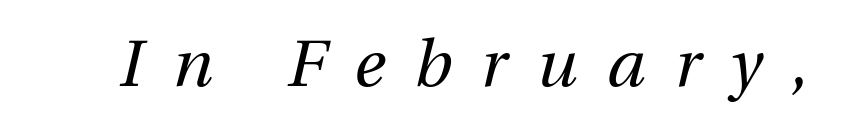
{"italic": "yes", "lean": "right", "slant_degrees": 13, "bold": "no", "weight": "regular", "width": "normal", "stroke_contrast": "medium", "x_height": "medium", "monospaced": "no", "underline": "no", "letter_spacing": "wide", "letter_spacing_em": 0.45, "glyph_px": 66}
